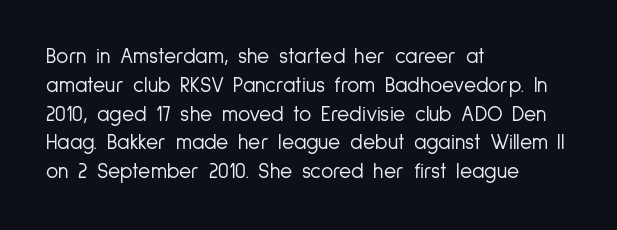
The image shows 21 px text type, upright; set left-aligned, normal line spacing (1.37x), normal letter spacing, not underlined.
